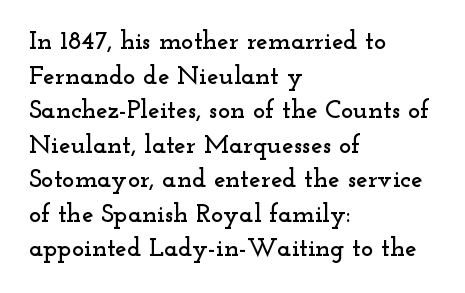
Q: Is the text italic (slanted)? A: No, it is upright.
Q: Is the text underlined? A: No.
Q: How is the paragraph aligned? A: Left-aligned.
Q: Is the spacing between letters normal or unusually wide? A: Normal.
Q: Is the spacing between lines tight, normal or loose? A: Normal.
